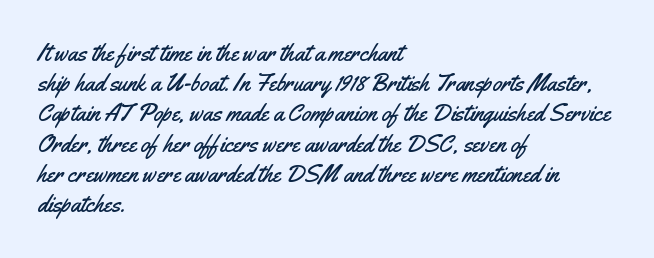
Q: Is the text italic (slanted)? A: Yes.
Q: Is the text underlined? A: No.
Q: How is the paragraph aligned? A: Left-aligned.
Q: Is the spacing between letters normal or unusually wide? A: Normal.
Q: Is the spacing between lines tight, normal or loose? A: Normal.
